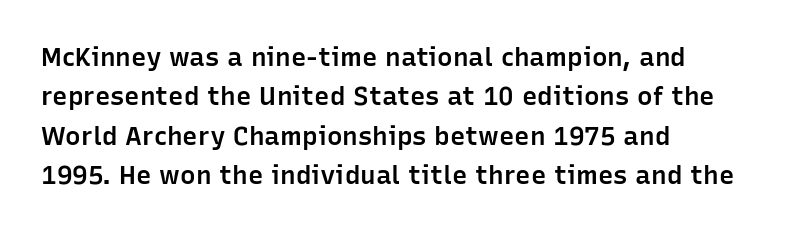
Q: Is the text bold? A: Semi-bold.
Q: Is the text italic (slanted)? A: No, it is upright.
Q: Is the text underlined? A: No.
Q: How is the paragraph aligned? A: Left-aligned.
Q: Is the spacing between letters normal or unusually wide? A: Normal.
Q: Is the spacing between lines tight, normal or loose? A: Normal.
